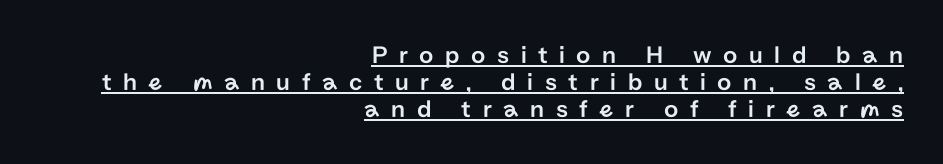
Q: Is the text italic (slanted)? A: No, it is upright.
Q: Is the text underlined? A: Yes.
Q: How is the paragraph aligned? A: Right-aligned.
Q: Is the spacing between letters normal or unusually wide? A: Unusually wide.
Q: Is the spacing between lines tight, normal or loose? A: Tight.
